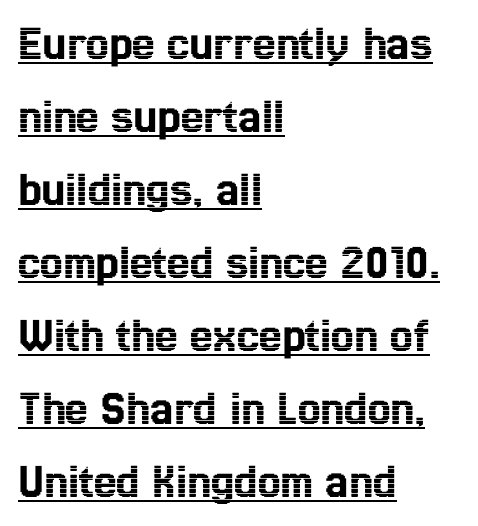
The glyphs are accompanied by a horizontal stroke just below them. Look at the tracking — it's just the regular setting, nothing added. The paragraph has a hard left edge and a soft right edge. Looks like regular typesetting: each glyph gets only the width it needs.
